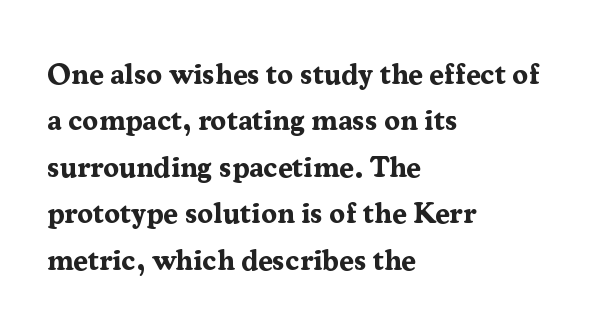
{"serif": "yes", "italic": "no", "bold": "yes", "weight": "bold", "width": "normal", "stroke_contrast": "medium", "x_height": "medium", "monospaced": "no", "underline": "no", "align": "left", "line_spacing": "normal", "line_spacing_ratio": 1.6, "letter_spacing": "normal", "letter_spacing_em": 0.0, "glyph_px": 29}
